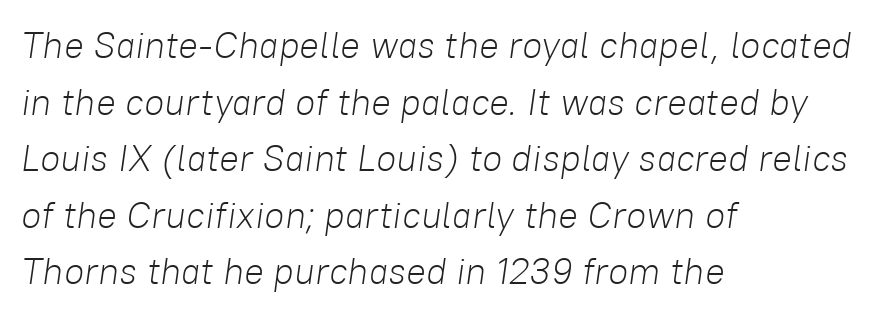
All the whitespace from short lines collects on the right. Underlining? Definitely not there. The lines sit at an ordinary, default distance from one another. The passage shown is typed in a proportional face where columns would drift. Characters follow at the spacing the type designer built in. These glyphs show unthickened strokes, regular width or finer.
